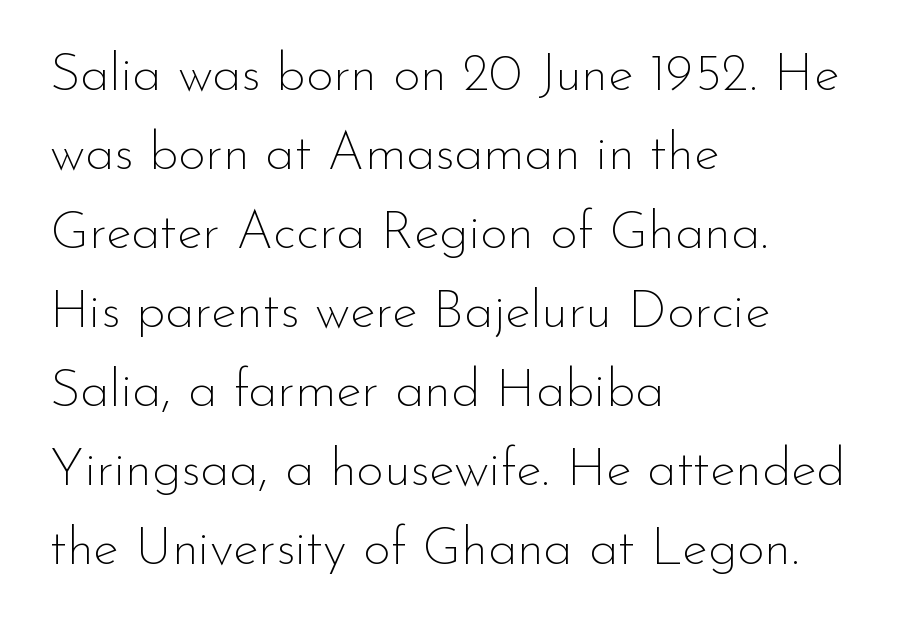
This rendering features lettering with no underline. The paragraph shown leans on its left margin. The horizontal fit of the characters is conventional and even. Letterform terminals end flat and unadorned throughout the passage. Here the designer chose a conventional face with non-uniform glyph widths.
